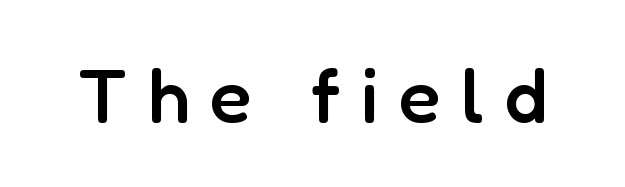
The image shows 76 px semibold sans-serif type, upright; set unusually wide letter spacing (+0.27 em), not underlined; low stroke contrast and a medium x-height.
